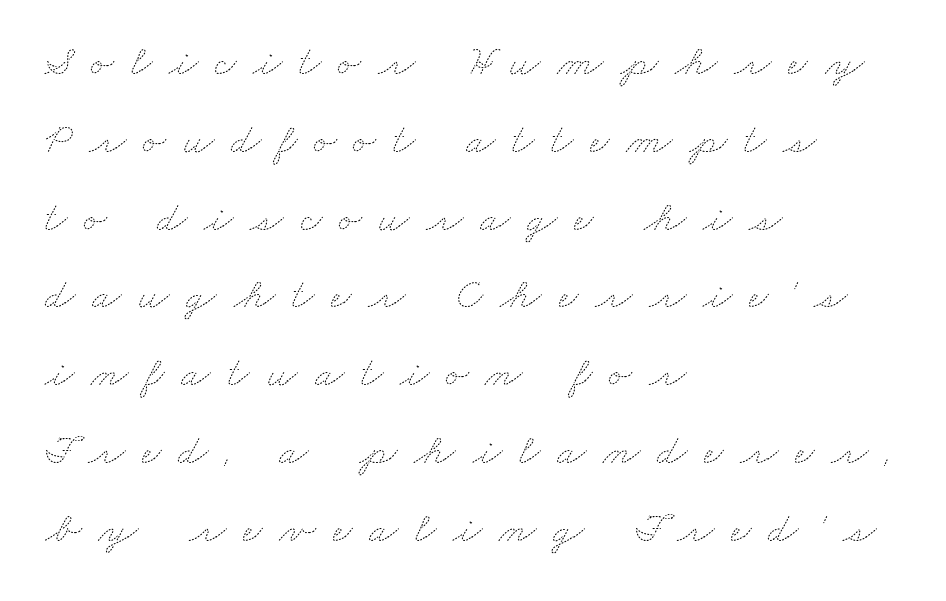
{"bold": "no", "weight": "thin", "width": "wide", "stroke_contrast": "medium", "x_height": "small", "monospaced": "no", "underline": "no", "align": "left", "line_spacing_ratio": 1.81, "letter_spacing": "wide", "letter_spacing_em": 0.39, "glyph_px": 43}
